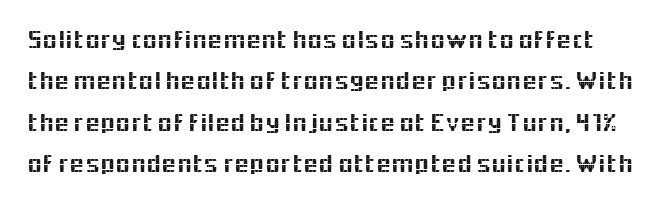
{"italic": "no", "underline": "no", "line_spacing": "normal", "line_spacing_ratio": 1.53, "letter_spacing": "normal", "letter_spacing_em": 0.0, "glyph_px": 27}
